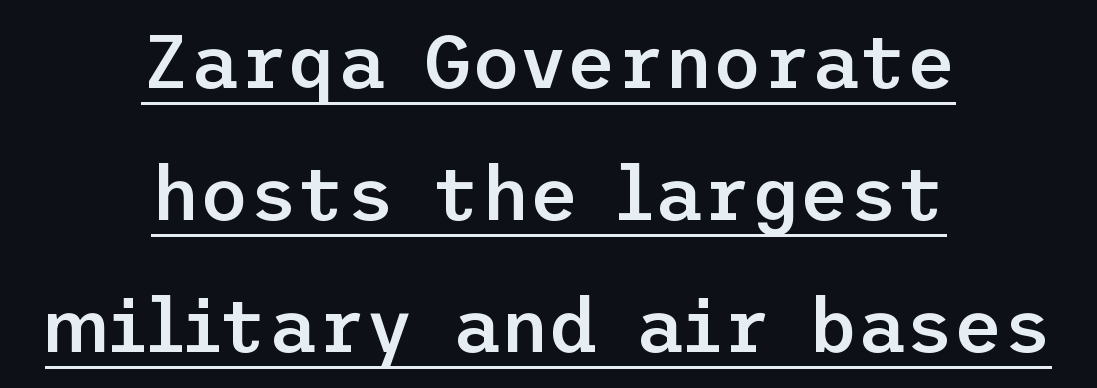
The image shows 75 px semibold sans-serif type, upright; set centered, line spacing 1.76x, normal letter spacing, underlined; low stroke contrast and a medium x-height.
